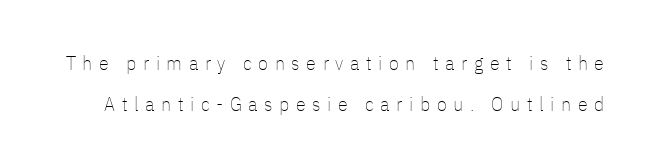
The image shows 20 px text type, upright; set loose line spacing (2.04x), unusually wide letter spacing (+0.33 em), not underlined.
